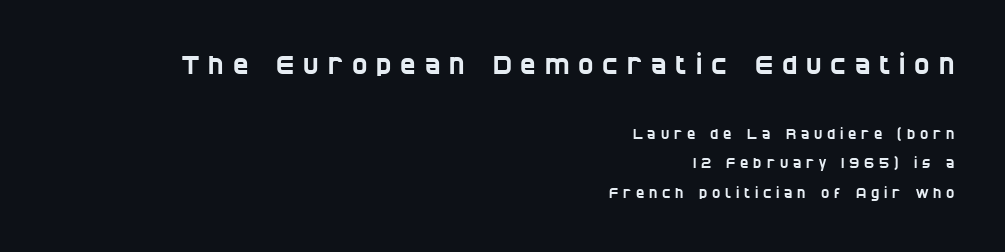
The image shows 26 px text type; set right-aligned, loose line spacing (2.09x), unusually wide letter spacing (+0.34 em), not underlined; the first (top) block is 1.86x larger.
